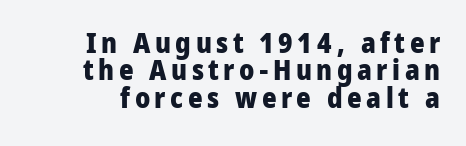
The image shows 28 px heavy, condensed sans-serif type, upright; set tight line spacing (0.98x), not underlined; low stroke contrast and a large x-height.
